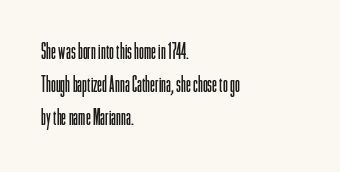
Tall strokes in this sample are plumb rather than angled. Weight: regular or lighter. Tracking value appears to be zero — textbook default spacing. The passage shown stacks its lines at a standard gap. The lines in this sample share a left origin and differ only in where they stop. Anything drawn beneath the words? Only blank space.
